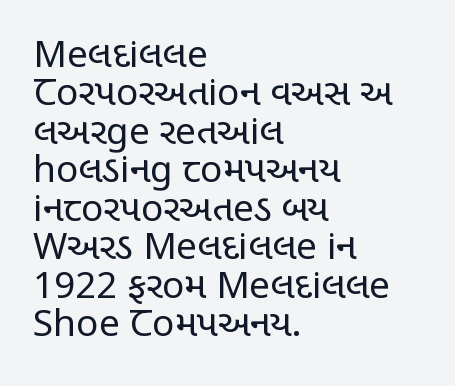
{"serif": "no", "italic": "no", "bold": "no", "weight": "regular", "width": "condensed", "stroke_contrast": "low", "x_height": "large", "monospaced": "no", "underline": "no", "align": "left", "line_spacing": "tight", "line_spacing_ratio": 1.04, "letter_spacing": "normal", "letter_spacing_em": 0.0, "glyph_px": 37}
